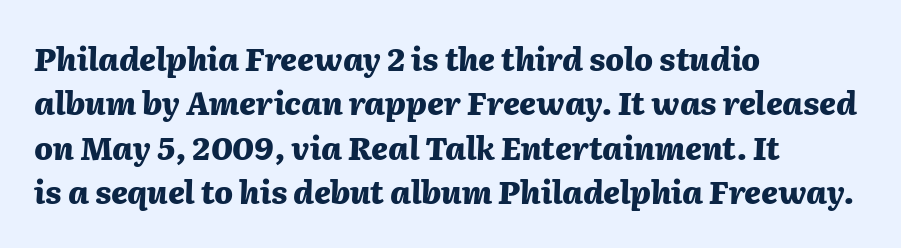
Q: Is the text bold? A: Yes.
Q: Is the text italic (slanted)? A: Yes, it leans right by about 2 degrees.
Q: Is the text underlined? A: No.
Q: How is the paragraph aligned? A: Left-aligned.
Q: Is the spacing between letters normal or unusually wide? A: Normal.
Q: Is the spacing between lines tight, normal or loose? A: Normal.
Q: Width (condensed, normal, or wide)? A: Normal.
Q: Stroke contrast? A: Medium.
Q: x-height? A: Medium.
Q: Monospaced? A: No.
